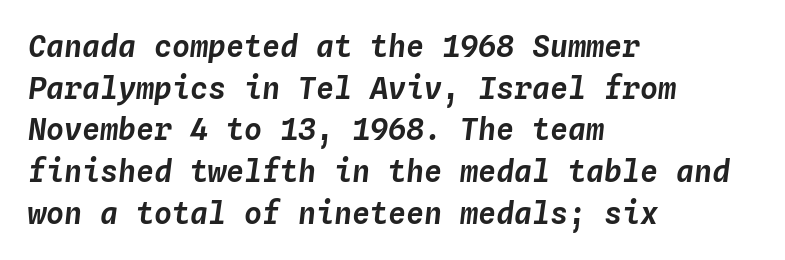
Underlining? Definitely not there. The leading is moderate, giving the passage an even texture. Each word holds together tightly as a unit, with standard inter-letter gaps. Horizontally, the lines are justified to the leading edge only.
